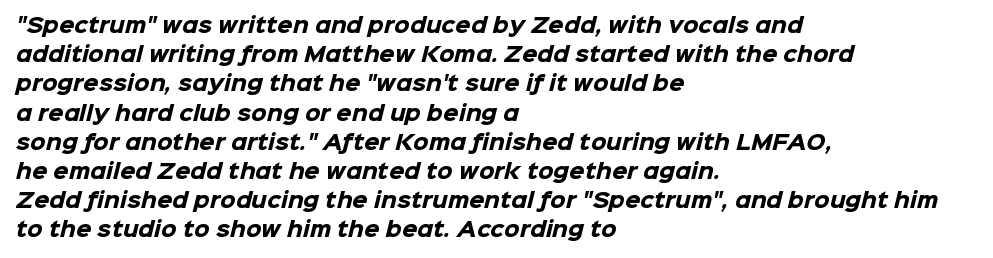
{"bold": "yes", "underline": "no", "align": "left", "line_spacing": "normal", "line_spacing_ratio": 1.46, "letter_spacing": "normal", "letter_spacing_em": 0.0, "glyph_px": 20}
